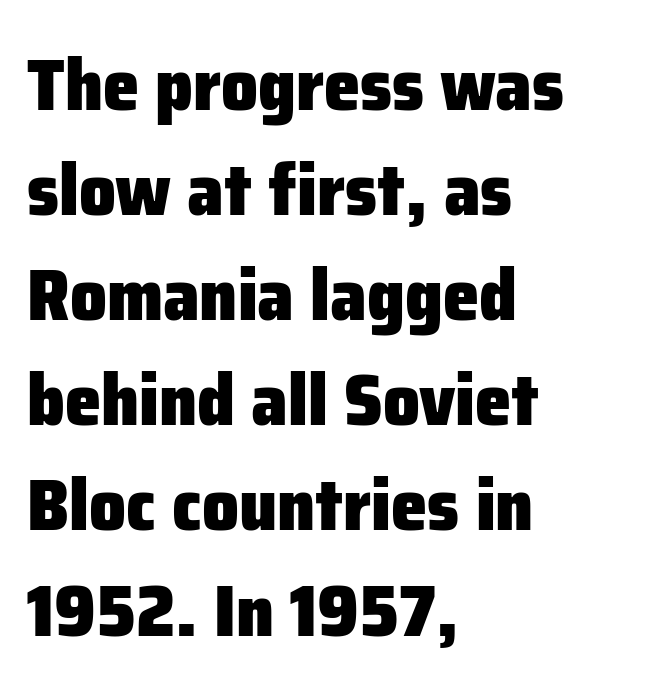
{"serif": "no", "italic": "no", "bold": "yes", "weight": "heavy", "width": "normal", "stroke_contrast": "low", "x_height": "medium", "monospaced": "no", "underline": "no", "align": "left", "line_spacing": "normal", "line_spacing_ratio": 1.44, "letter_spacing": "normal", "letter_spacing_em": 0.0, "glyph_px": 73}
